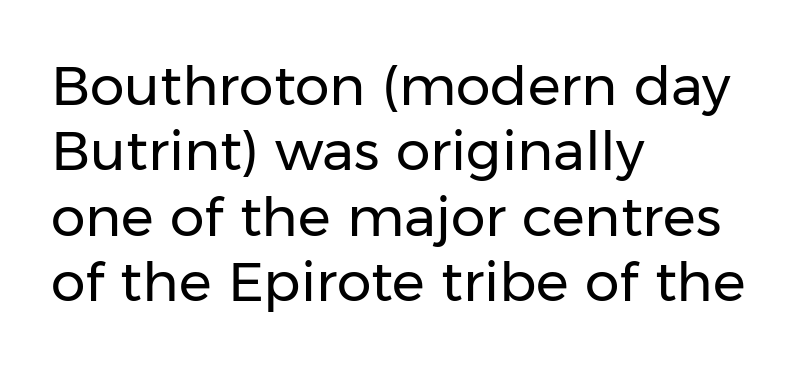
The image shows 55 px regular-weight sans-serif type, upright; set left-aligned, line spacing 1.19x, normal letter spacing, not underlined; low stroke contrast and a medium x-height.
